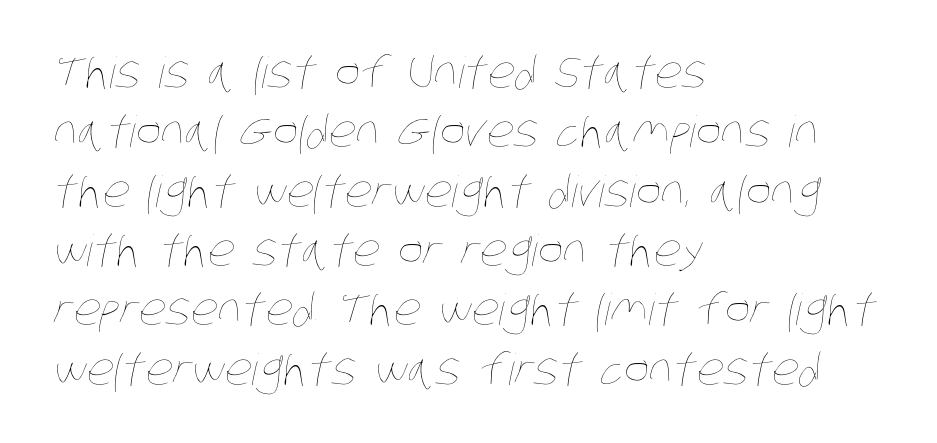
The image shows 43 px thin, condensed type; set left-aligned, normal line spacing (1.38x), normal letter spacing, not underlined; low stroke contrast and a large x-height.
